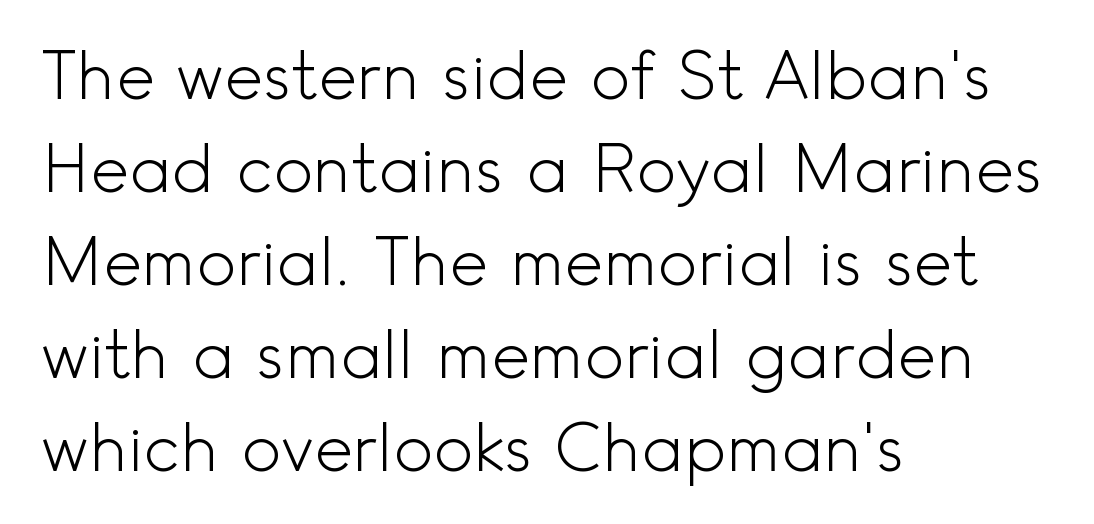
Q: Is the text bold? A: No.
Q: Is the text italic (slanted)? A: No, it is upright.
Q: Is the typeface a serif or a sans-serif typeface? A: Sans-serif.
Q: Is the text underlined? A: No.
Q: How is the paragraph aligned? A: Left-aligned.
Q: Is the spacing between letters normal or unusually wide? A: Normal.
Q: Is the spacing between lines tight, normal or loose? A: Normal.
Q: Width (condensed, normal, or wide)? A: Normal.
Q: x-height? A: Small.
Q: Monospaced? A: No.
